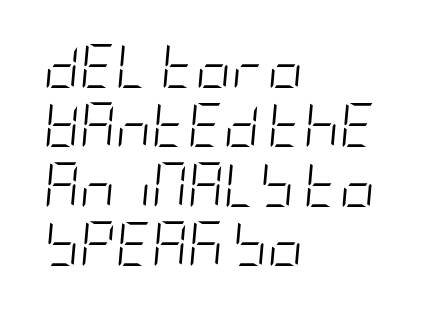
{"italic": "yes", "lean": "right", "slant_degrees": 5, "bold": "no", "weight": "light", "width": "condensed", "stroke_contrast": "low", "x_height": "large", "underline": "no", "align": "left", "line_spacing": "normal", "line_spacing_ratio": 1.35, "letter_spacing": "normal", "letter_spacing_em": 0.0, "glyph_px": 44}
